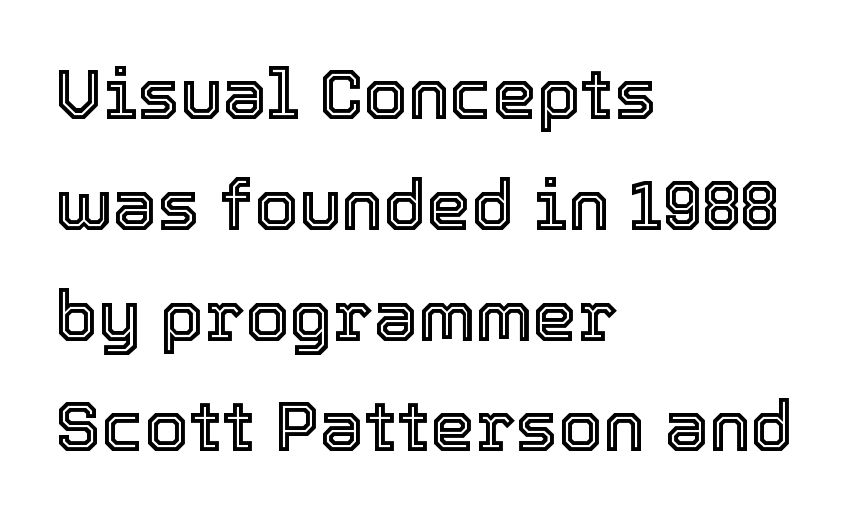
The image shows 71 px text type, upright; set left-aligned, normal line spacing (1.56x), normal letter spacing, not underlined; a medium x-height.
